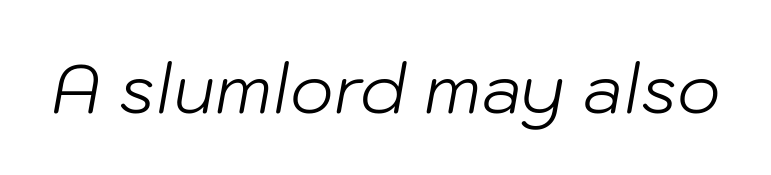
Lines of text with bare space underneath. The passage shown is typed in a proportional face where columns would drift. Stems here are at most as thick as an everyday book face. Observe the ordinary spacing: letters are neighbours, not strangers.
